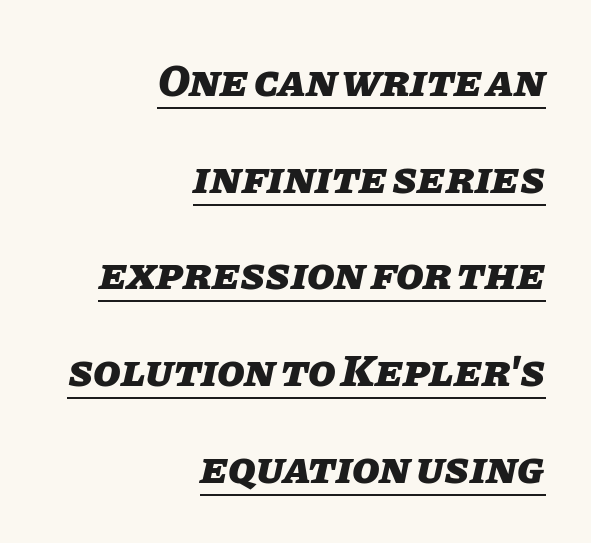
Q: Is the text bold? A: Yes.
Q: Is the text italic (slanted)? A: Yes, it leans right by about 11 degrees.
Q: Is the text underlined? A: Yes.
Q: How is the paragraph aligned? A: Right-aligned.
Q: Is the spacing between letters normal or unusually wide? A: Normal.
Q: Is the spacing between lines tight, normal or loose? A: Loose.
Q: Width (condensed, normal, or wide)? A: Normal.
Q: Stroke contrast? A: Low.
Q: x-height? A: Large.
Q: Monospaced? A: No.
